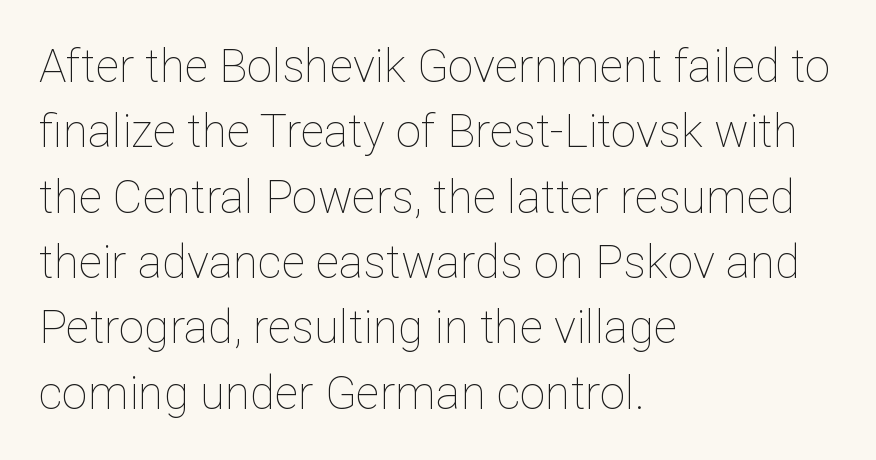
Q: Is the text bold? A: No.
Q: Is the text italic (slanted)? A: No, it is upright.
Q: Is the text underlined? A: No.
Q: How is the paragraph aligned? A: Left-aligned.
Q: Is the spacing between letters normal or unusually wide? A: Normal.
Q: Is the spacing between lines tight, normal or loose? A: Normal.
Q: Width (condensed, normal, or wide)? A: Normal.
Q: Stroke contrast? A: Low.
Q: x-height? A: Medium.
Q: Monospaced? A: No.
